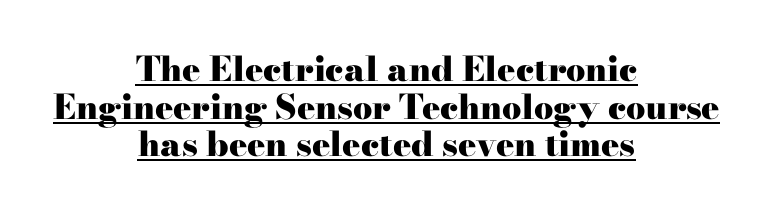
{"serif": "yes", "italic": "no", "bold": "yes", "weight": "heavy", "width": "wide", "stroke_contrast": "high", "x_height": "small", "monospaced": "no", "underline": "yes", "align": "center", "line_spacing": "tight", "line_spacing_ratio": 1.11, "letter_spacing": "normal", "letter_spacing_em": 0.0, "glyph_px": 34}
